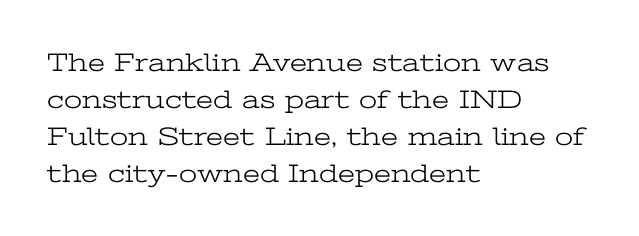
The image shows 26 px text type, upright; set left-aligned, normal line spacing (1.42x), normal letter spacing, not underlined.
